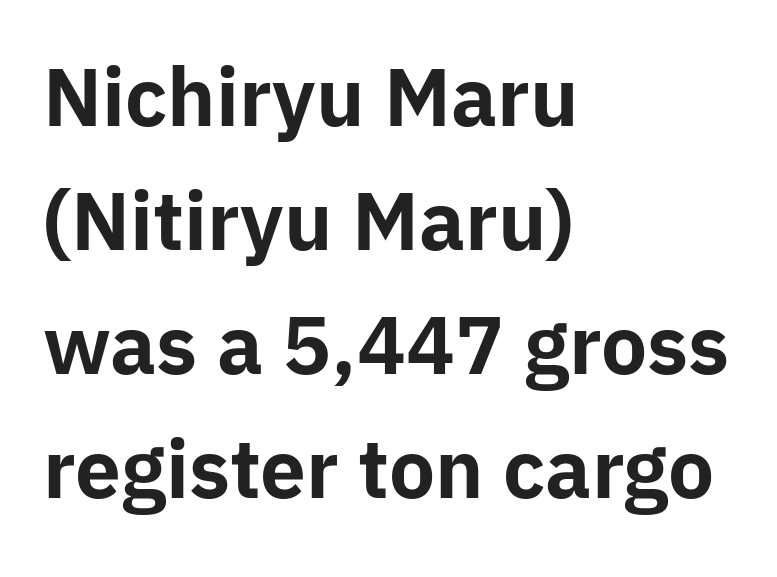
{"serif": "no", "italic": "no", "bold": "yes", "weight": "bold", "width": "normal", "stroke_contrast": "low", "x_height": "medium", "monospaced": "no", "underline": "no", "align": "left", "line_spacing": "normal", "line_spacing_ratio": 1.59, "letter_spacing": "normal", "letter_spacing_em": 0.0, "glyph_px": 78}
